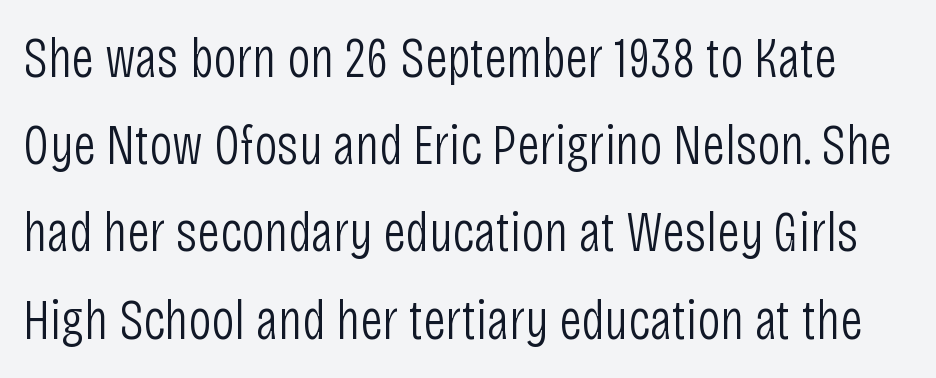
Q: Is the text bold? A: No.
Q: Is the text italic (slanted)? A: No, it is upright.
Q: Is the typeface a serif or a sans-serif typeface? A: Sans-serif.
Q: Is the text underlined? A: No.
Q: Is the spacing between letters normal or unusually wide? A: Normal.
Q: Is the spacing between lines tight, normal or loose? A: Normal.
Q: Width (condensed, normal, or wide)? A: Condensed.
Q: Stroke contrast? A: Low.
Q: x-height? A: Large.
Q: Monospaced? A: No.
